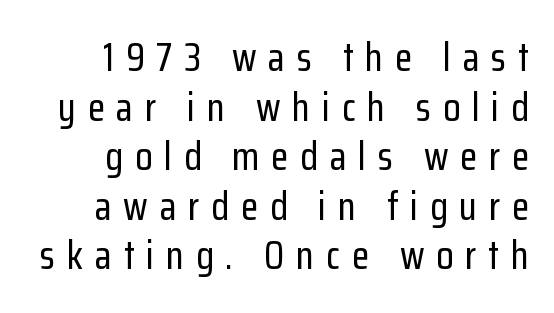
{"serif": "no", "italic": "no", "width": "condensed", "stroke_contrast": "low", "x_height": "medium", "monospaced": "no", "underline": "no", "align": "right", "line_spacing_ratio": 1.24, "letter_spacing": "wide", "letter_spacing_em": 0.29, "glyph_px": 40}
